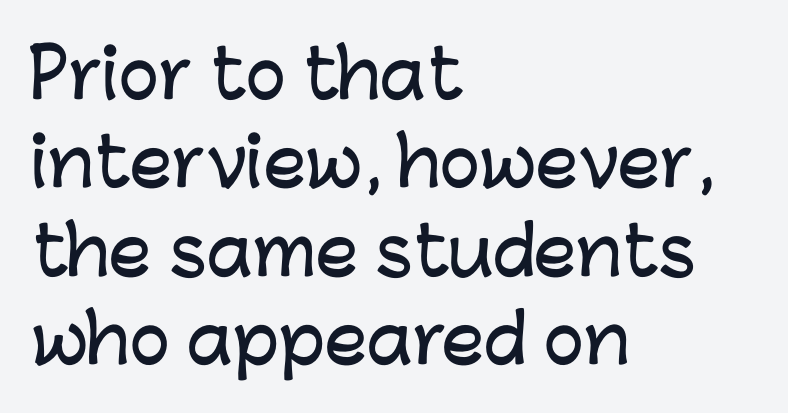
The image shows 67 px sans-serif type, upright; set left-aligned, normal line spacing (1.32x), normal letter spacing, not underlined; low stroke contrast and a medium x-height.
